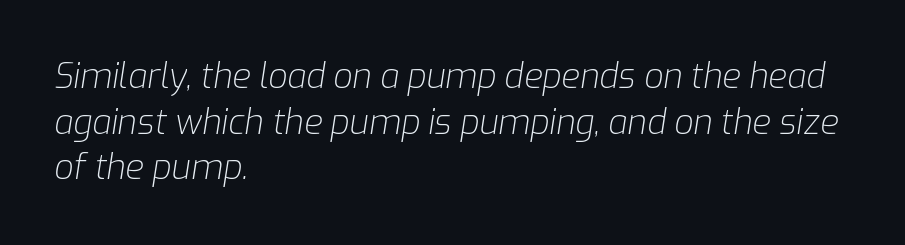
{"italic": "yes", "lean": "right", "slant_degrees": 9, "bold": "no", "weight": "light", "width": "normal", "stroke_contrast": "low", "x_height": "medium", "monospaced": "no", "underline": "no", "align": "left", "line_spacing": "normal", "line_spacing_ratio": 1.34, "letter_spacing": "normal", "letter_spacing_em": 0.0, "glyph_px": 34}
